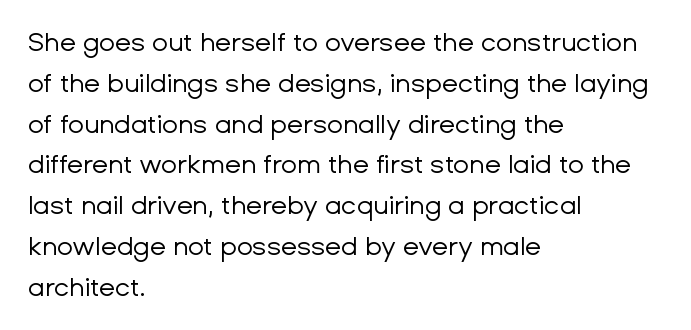
The gap between lines stays unmarked. No extra tracking has been applied to these lines. Does the leading feel generous? No, just average. Short and long lines alike share a common starting point at left.
